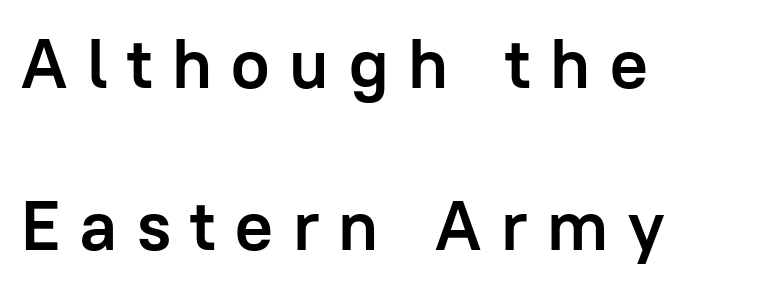
{"serif": "no", "italic": "no", "bold": "yes", "weight": "semibold", "width": "normal", "stroke_contrast": "low", "x_height": "medium", "monospaced": "no", "underline": "no", "align": "left", "line_spacing": "loose", "line_spacing_ratio": 2.32, "letter_spacing": "wide", "letter_spacing_em": 0.28, "glyph_px": 70}
